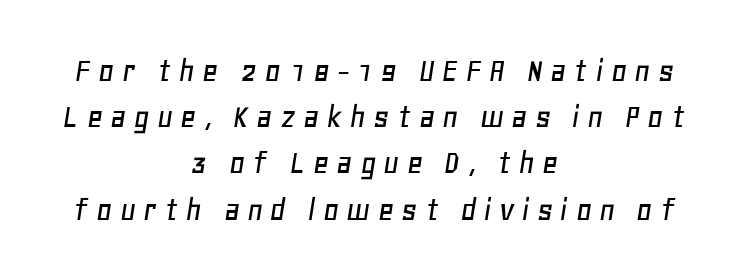
The image shows 35 px text type, italic (leaning right); set centered, normal line spacing (1.32x), unusually wide letter spacing (+0.2 em), not underlined; low stroke contrast and a large x-height.
